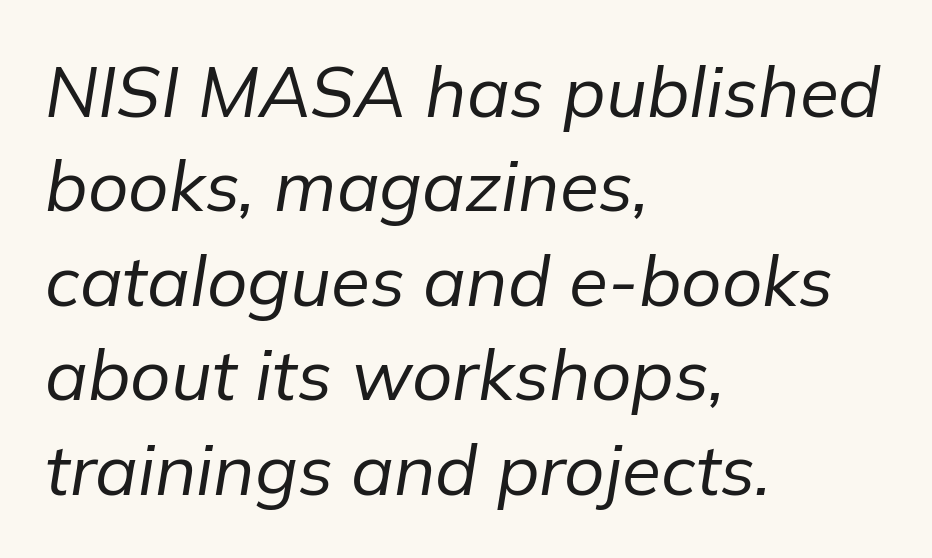
{"italic": "yes", "lean": "right", "slant_degrees": 9, "bold": "no", "weight": "regular", "width": "normal", "stroke_contrast": "low", "x_height": "medium", "monospaced": "no", "underline": "no", "align": "left", "line_spacing": "normal", "line_spacing_ratio": 1.33, "letter_spacing": "normal", "letter_spacing_em": 0.0, "glyph_px": 71}
